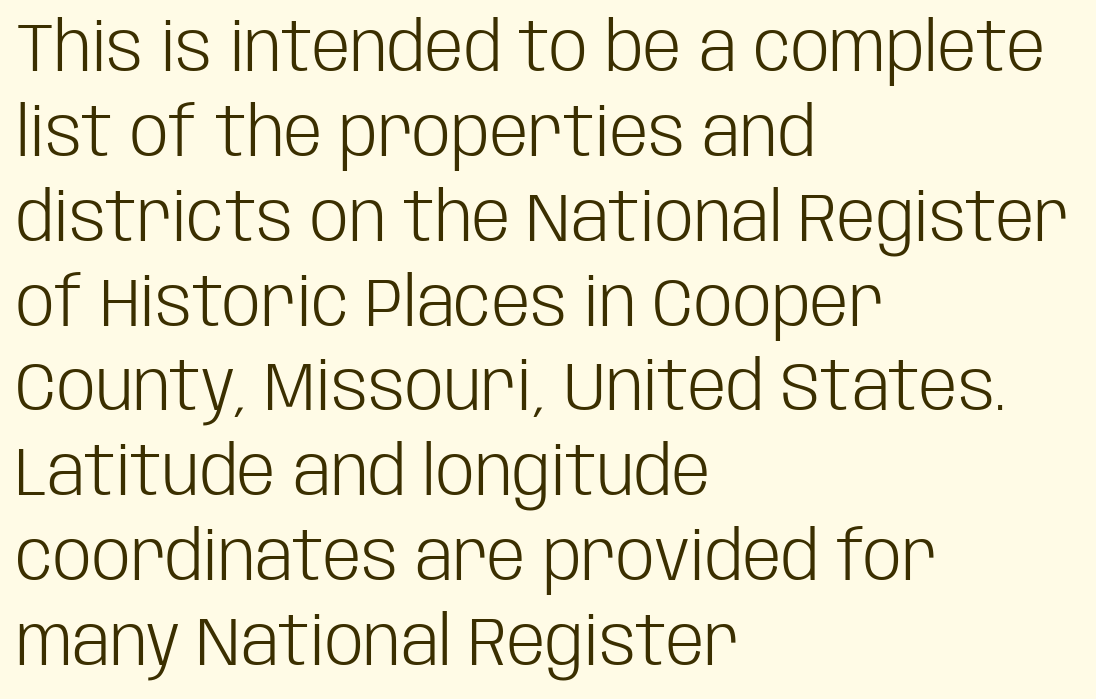
Q: Is the text bold? A: No.
Q: Is the text italic (slanted)? A: No, it is upright.
Q: Is the typeface a serif or a sans-serif typeface? A: Sans-serif.
Q: Is the text underlined? A: No.
Q: How is the paragraph aligned? A: Left-aligned.
Q: Is the spacing between letters normal or unusually wide? A: Normal.
Q: Width (condensed, normal, or wide)? A: Condensed.
Q: Stroke contrast? A: Low.
Q: x-height? A: Large.
Q: Monospaced? A: No.
